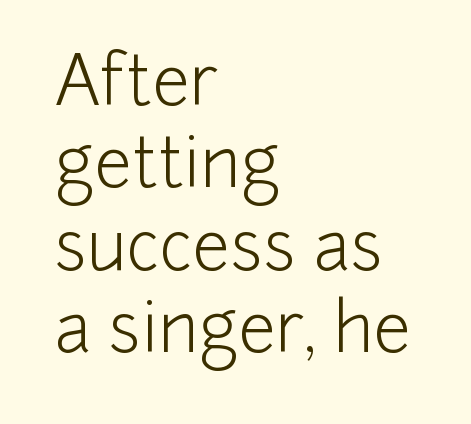
Teacher's note: observe the even left margin — that is flush-left alignment. Is this a fixed-width face? No — the glyphs have proportional, varying widths. Stems and bowls with no extra thickness — not bold. Each row of text sits above clean, open space.
